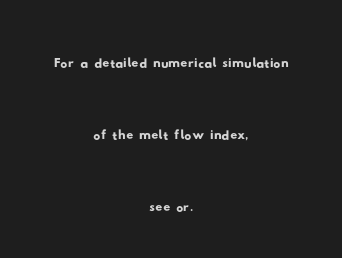
{"serif": "no", "width": "wide", "stroke_contrast": "low", "x_height": "small", "monospaced": "no", "underline": "no", "align": "center", "line_spacing": "loose", "line_spacing_ratio": 2.06, "letter_spacing": "normal", "letter_spacing_em": 0.0, "glyph_px": 35}
